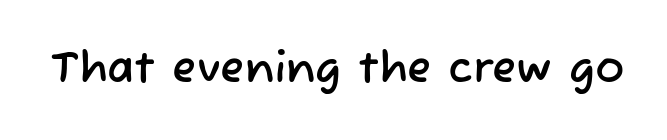
The image shows 44 px sans-serif type; set normal letter spacing, not underlined; low stroke contrast and a medium x-height.
